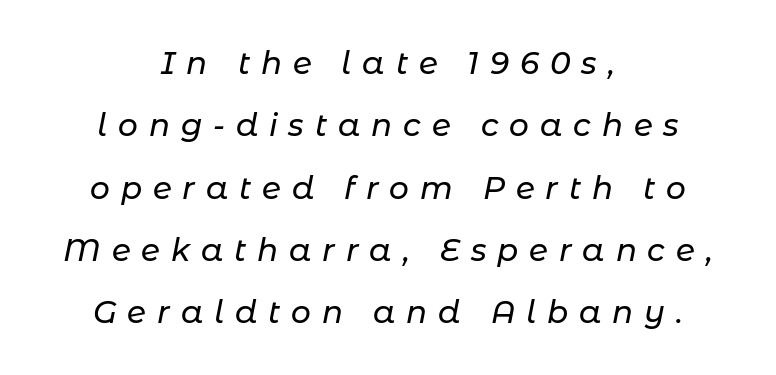
The image shows 31 px text type, italic (leaning right); set centered, loose line spacing (2.01x), unusually wide letter spacing (+0.35 em), not underlined; low stroke contrast and a medium x-height.
